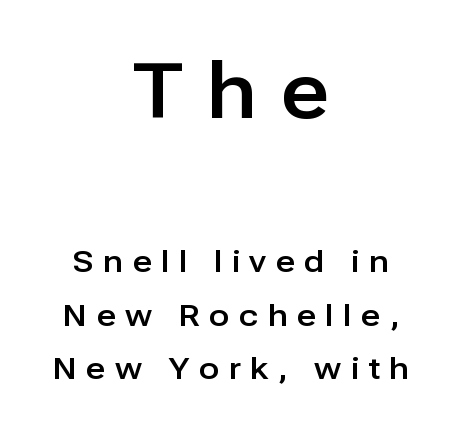
Q: Is the text italic (slanted)? A: No, it is upright.
Q: Is the typeface a serif or a sans-serif typeface? A: Sans-serif.
Q: Is the text underlined? A: No.
Q: How is the paragraph aligned? A: Centered.
Q: Is the spacing between letters normal or unusually wide? A: Unusually wide.
Q: Which block of text is set in a larger size, the first (top) or the second (bottom)? A: The first (top) one.
Q: Width (condensed, normal, or wide)? A: Normal.
Q: Stroke contrast? A: Low.
Q: x-height? A: Medium.
Q: Monospaced? A: No.
